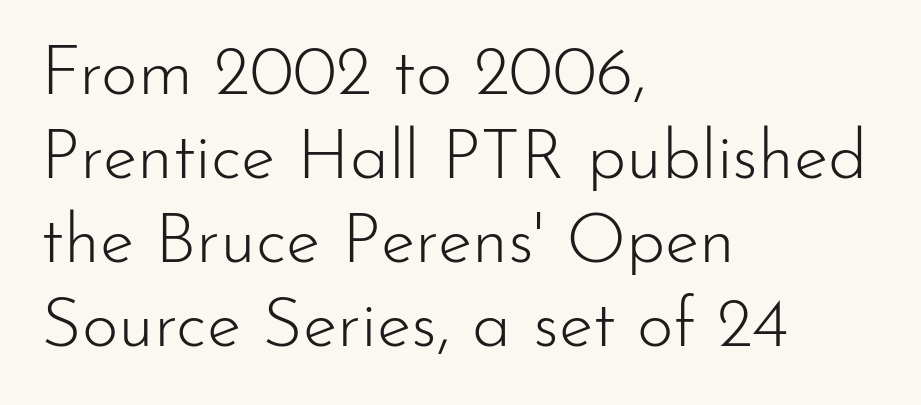
Posture: straight, roman, zero tilt. Spacing verdict: proportional, widths tailored to each character. Words appear dense and cohesive because spacing is normal. Leftover space on each line is placed entirely after the last word. This is not heavy type; no bold has been used. Typographically, this falls in the sans-serif category.
